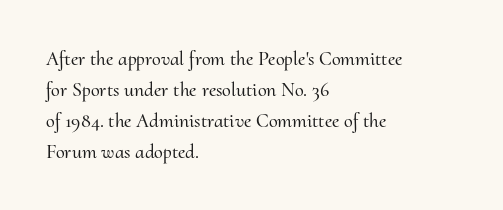
{"italic": "no", "underline": "no", "align": "left", "line_spacing": "normal", "line_spacing_ratio": 1.55, "letter_spacing": "normal", "letter_spacing_em": 0.0, "glyph_px": 20}
